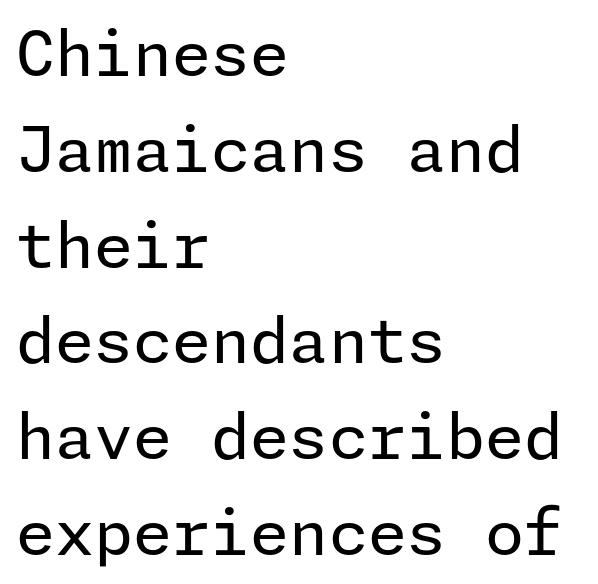
Q: Is the text bold? A: No.
Q: Is the text italic (slanted)? A: No, it is upright.
Q: Is the typeface a serif or a sans-serif typeface? A: Sans-serif.
Q: Is the text underlined? A: No.
Q: How is the paragraph aligned? A: Left-aligned.
Q: Is the spacing between letters normal or unusually wide? A: Normal.
Q: Is the spacing between lines tight, normal or loose? A: Normal.
Q: Width (condensed, normal, or wide)? A: Normal.
Q: Stroke contrast? A: Low.
Q: x-height? A: Medium.
